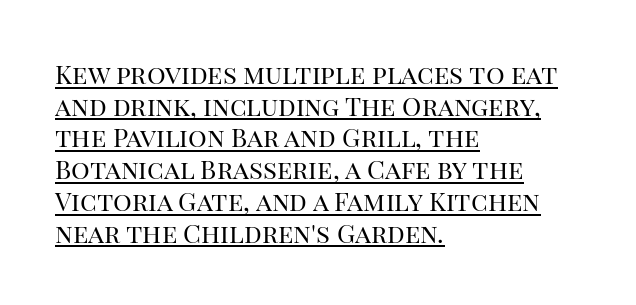
Does the lettering tilt? It doesn't — this is upright. The passage shown is underscored from start to finish. These lines are set flush left with a ragged right edge. Unbolded letterforms with no extra heft.
